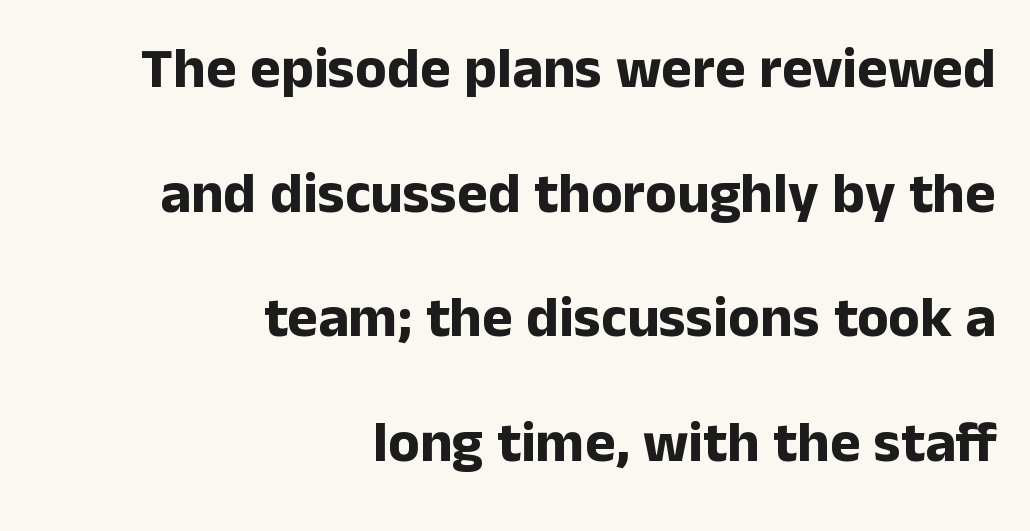
Q: Is the text bold? A: Yes.
Q: Is the text italic (slanted)? A: No, it is upright.
Q: Is the typeface a serif or a sans-serif typeface? A: Sans-serif.
Q: Is the text underlined? A: No.
Q: How is the paragraph aligned? A: Right-aligned.
Q: Is the spacing between letters normal or unusually wide? A: Normal.
Q: Is the spacing between lines tight, normal or loose? A: Loose.
Q: Width (condensed, normal, or wide)? A: Normal.
Q: Stroke contrast? A: Low.
Q: x-height? A: Medium.
Q: Monospaced? A: No.
